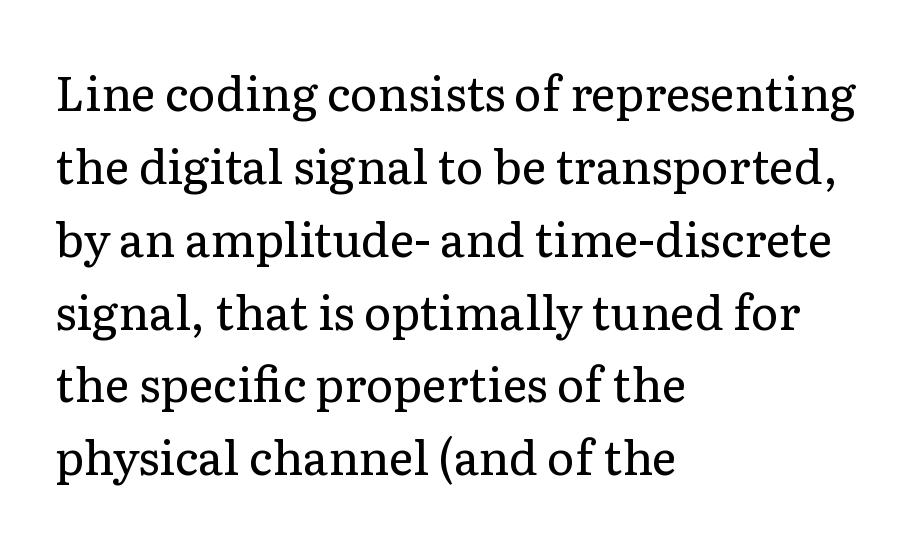
The image shows 47 px regular-weight serif type, upright; set left-aligned, normal line spacing (1.55x), normal letter spacing, not underlined; low stroke contrast and a medium x-height.
